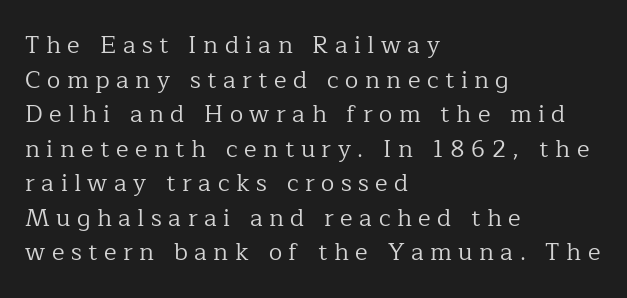
{"italic": "no", "bold": "no", "underline": "no", "align": "left", "line_spacing": "normal", "line_spacing_ratio": 1.44, "letter_spacing": "wide", "letter_spacing_em": 0.27, "glyph_px": 24}
